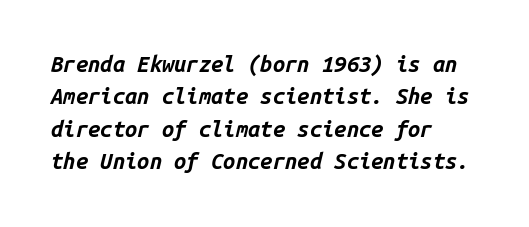
Characters are canted at an angle relative to the baseline's perpendicular. Interline gaps are of average width in this sample. One-word summary of the alignment: left. Observe the ordinary spacing: letters are neighbours, not strangers. The specimen omits any rule beneath the text block's lines.
